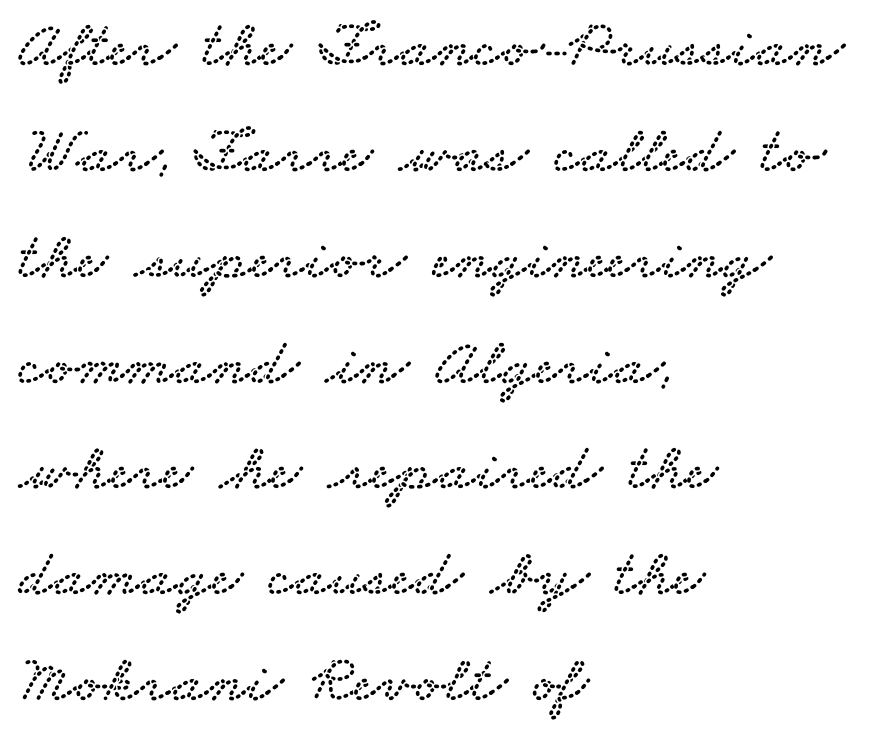
Q: Is the typeface a serif or a sans-serif typeface? A: Serif.
Q: Is the text underlined? A: No.
Q: How is the paragraph aligned? A: Left-aligned.
Q: Is the spacing between letters normal or unusually wide? A: Normal.
Q: Is the spacing between lines tight, normal or loose? A: Normal.
Q: Width (condensed, normal, or wide)? A: Wide.
Q: Stroke contrast? A: Low.
Q: x-height? A: Small.
Q: Monospaced? A: No.
